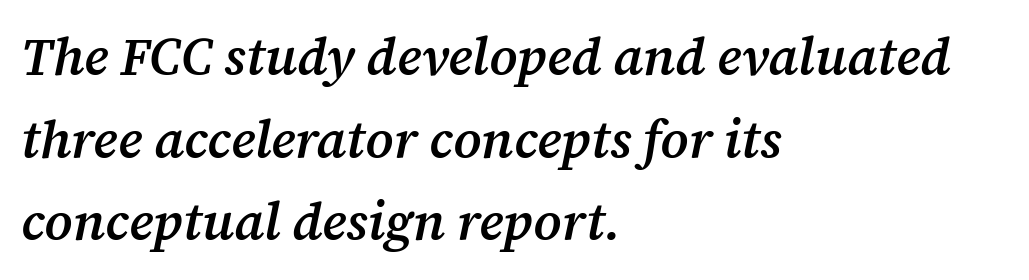
The image shows 52 px semibold serif type, italic (leaning right); set left-aligned, normal line spacing (1.59x), normal letter spacing, not underlined; medium stroke contrast and a medium x-height.
